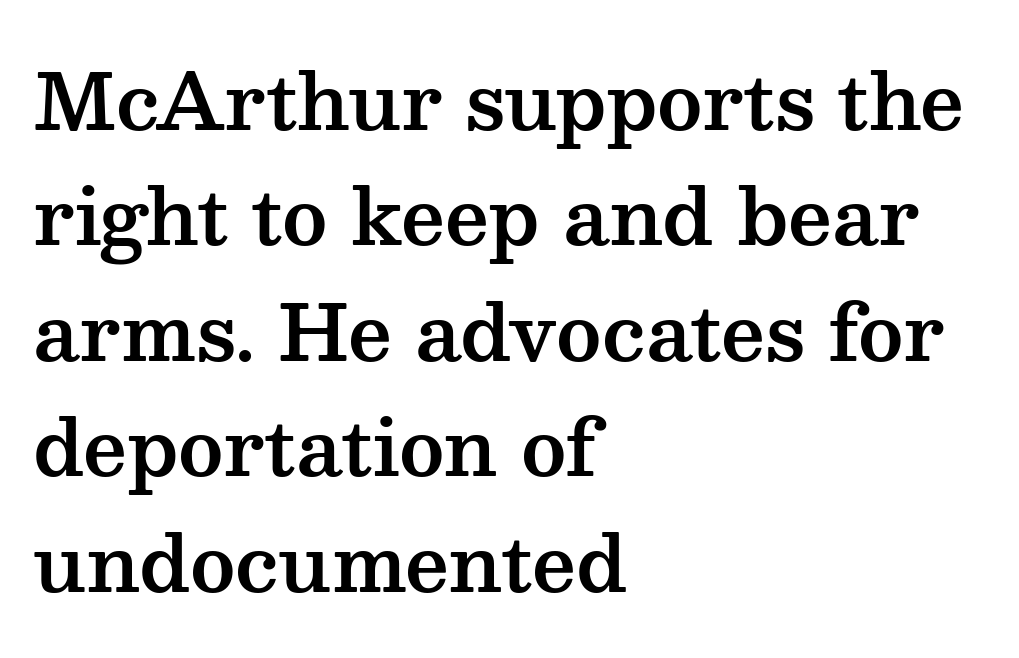
The image shows 77 px wide serif type, upright; set left-aligned, normal line spacing (1.5x), normal letter spacing, not underlined; medium stroke contrast and a medium x-height.
